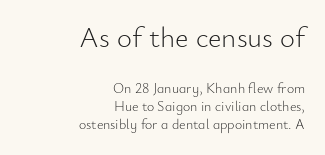
Q: Is the text bold? A: No.
Q: Is the text italic (slanted)? A: No, it is upright.
Q: Is the typeface a serif or a sans-serif typeface? A: Sans-serif.
Q: Is the text underlined? A: No.
Q: How is the paragraph aligned? A: Right-aligned.
Q: Is the spacing between letters normal or unusually wide? A: Normal.
Q: Is the spacing between lines tight, normal or loose? A: Normal.
Q: Which block of text is set in a larger size, the first (top) or the second (bottom)? A: The first (top) one.
Q: Width (condensed, normal, or wide)? A: Normal.
Q: Stroke contrast? A: Low.
Q: x-height? A: Small.
Q: Monospaced? A: No.
